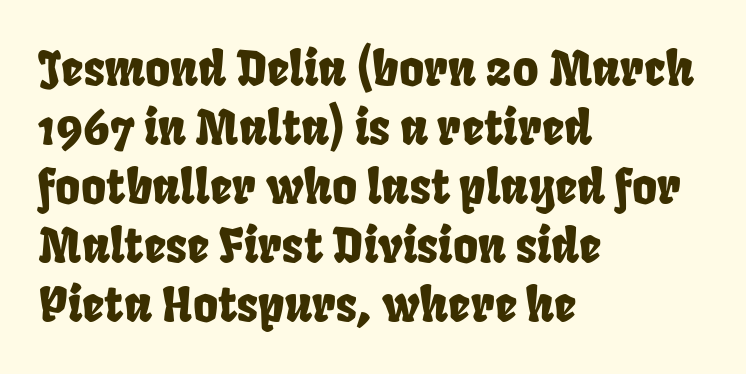
Q: Is the typeface a serif or a sans-serif typeface? A: Sans-serif.
Q: Is the text underlined? A: No.
Q: How is the paragraph aligned? A: Left-aligned.
Q: Is the spacing between letters normal or unusually wide? A: Normal.
Q: Width (condensed, normal, or wide)? A: Condensed.
Q: Stroke contrast? A: Low.
Q: x-height? A: Large.
Q: Monospaced? A: No.
